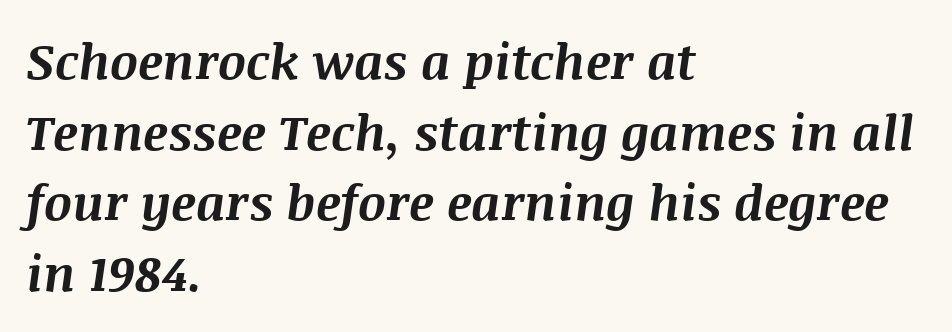
Spacing verdict: proportional, widths tailored to each character. The type is set solid horizontally, with unmodified tracking. These lines are set flush left with a ragged right edge. A typesetter would mark this as italic. Strokes here are thick enough to call this a true bold. Whoever set this chose a conventional vertical rhythm.
